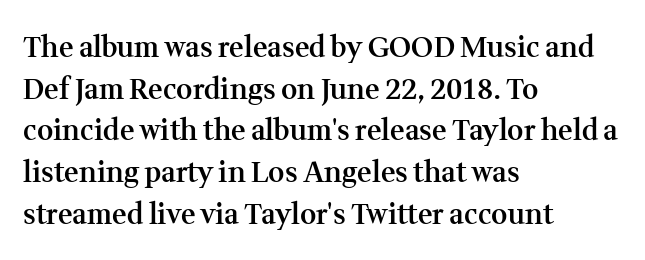
Alignment: flush left. Ordinary non-slanted type is in use. A clean baseline with only descenders dipping below it. Looks like regular typesetting: each glyph gets only the width it needs. Each glyph is drawn with semibold strokes, heavier than normal yet not fully bold. Observe the serifs anchoring each vertical stroke in this sample.
